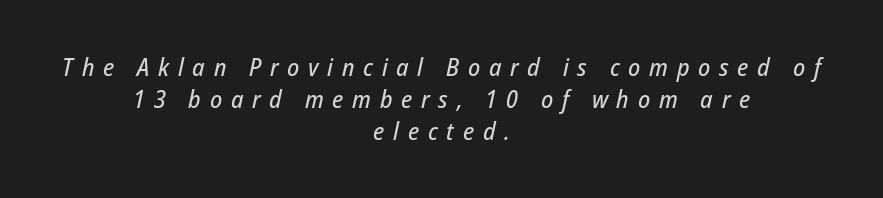
Glance below the letters and you will spot only blank space. This block has exactly the height ordinary leading produces. In terms of posture, this sample is oblique. Substantial extra tracking has been applied to these lines. A centered setting, common on invitations and titles, is used for this passage.
